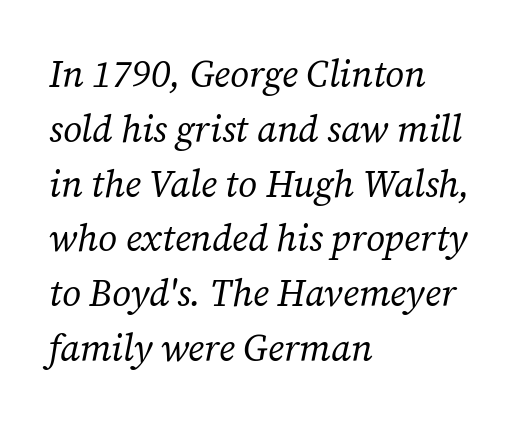
Rows of type keep a routine distance in the vertical direction. It's the slanting kind of type. There is no visible air inserted between adjacent glyphs. Check the space under the baseline: it is left empty. Note the varied advance widths — an 'i' is clearly narrower than an 'm'.
